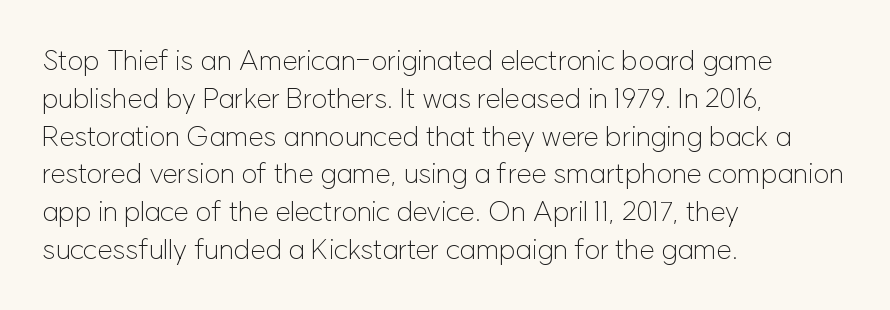
{"serif": "no", "italic": "no", "bold": "no", "weight": "light", "width": "normal", "stroke_contrast": "low", "x_height": "medium", "monospaced": "no", "underline": "no", "align": "left", "line_spacing": "normal", "line_spacing_ratio": 1.35, "letter_spacing": "normal", "letter_spacing_em": 0.0, "glyph_px": 28}
